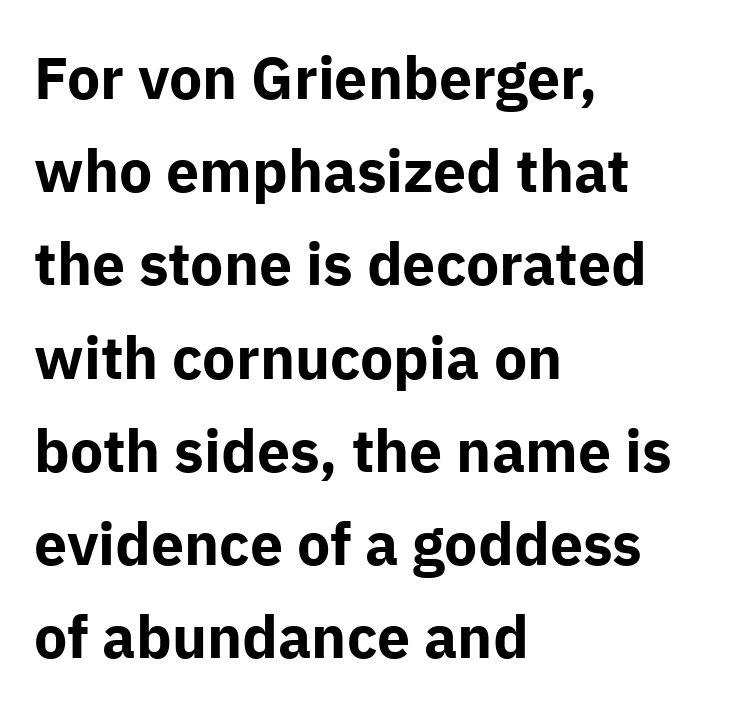
The image shows 59 px bold sans-serif type, upright; set left-aligned, normal line spacing (1.58x), normal letter spacing, not underlined; low stroke contrast and a medium x-height.
